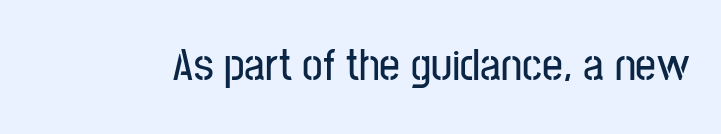
{"serif": "no", "italic": "no", "width": "condensed", "stroke_contrast": "low", "x_height": "medium", "monospaced": "no", "underline": "no", "letter_spacing": "normal", "letter_spacing_em": 0.0, "glyph_px": 46}
